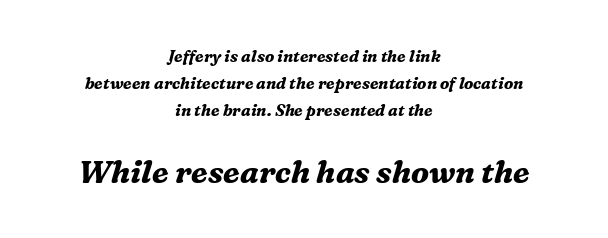
Q: Is the text bold? A: Yes.
Q: Is the text italic (slanted)? A: Yes, it leans right by about 16 degrees.
Q: Is the typeface a serif or a sans-serif typeface? A: Serif.
Q: Is the text underlined? A: No.
Q: How is the paragraph aligned? A: Centered.
Q: Is the spacing between letters normal or unusually wide? A: Normal.
Q: Is the spacing between lines tight, normal or loose? A: Normal.
Q: Which block of text is set in a larger size, the first (top) or the second (bottom)? A: The second (bottom) one.
Q: Width (condensed, normal, or wide)? A: Normal.
Q: Stroke contrast? A: Medium.
Q: x-height? A: Medium.
Q: Monospaced? A: No.
